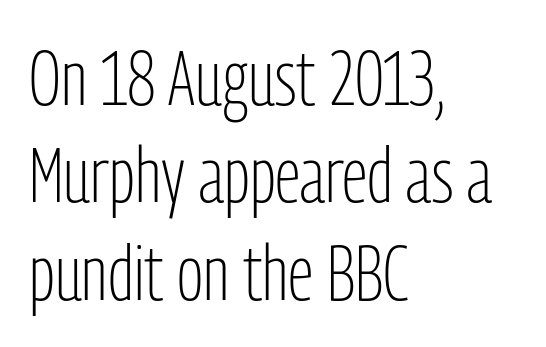
{"serif": "no", "italic": "no", "bold": "no", "weight": "light", "width": "condensed", "stroke_contrast": "low", "x_height": "medium", "monospaced": "no", "underline": "no", "align": "left", "line_spacing": "normal", "line_spacing_ratio": 1.25, "letter_spacing": "normal", "letter_spacing_em": 0.0, "glyph_px": 78}
